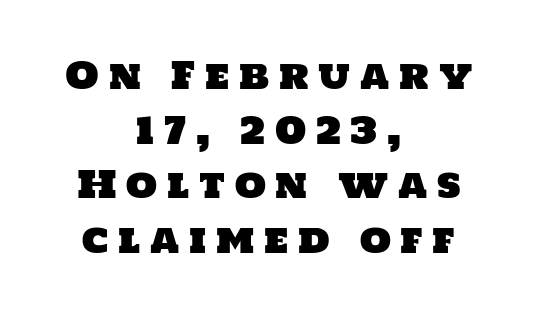
Reading down the block, each line starts at a different indent, mirrored at its end. Spacing verdict: proportional, widths tailored to each character. The space beneath each line is pristine and unruled. Leading: standard. Nothing sits at the stroke ends, so this counts as sans-serif. In terms of letterspacing, this is a distinctly airy, spread setting.
